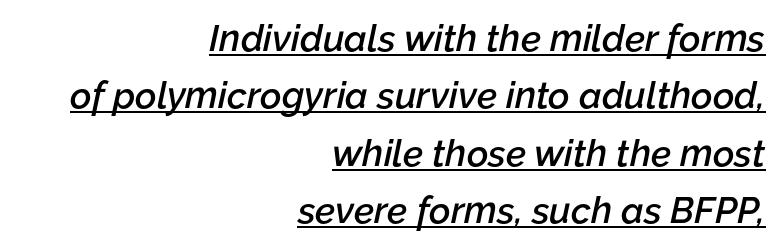
Q: Is the text bold? A: Semi-bold.
Q: Is the text italic (slanted)? A: Yes, it leans right by about 12 degrees.
Q: Is the text underlined? A: Yes.
Q: How is the paragraph aligned? A: Right-aligned.
Q: Is the spacing between letters normal or unusually wide? A: Normal.
Q: Is the spacing between lines tight, normal or loose? A: Normal.
Q: Width (condensed, normal, or wide)? A: Normal.
Q: Stroke contrast? A: Low.
Q: x-height? A: Medium.
Q: Monospaced? A: No.
